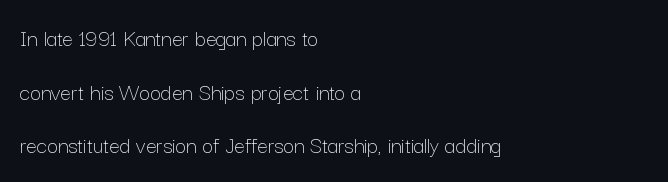
{"italic": "no", "bold": "no", "underline": "no", "align": "left", "line_spacing": "loose", "line_spacing_ratio": 2.23, "letter_spacing": "normal", "letter_spacing_em": 0.0, "glyph_px": 24}
